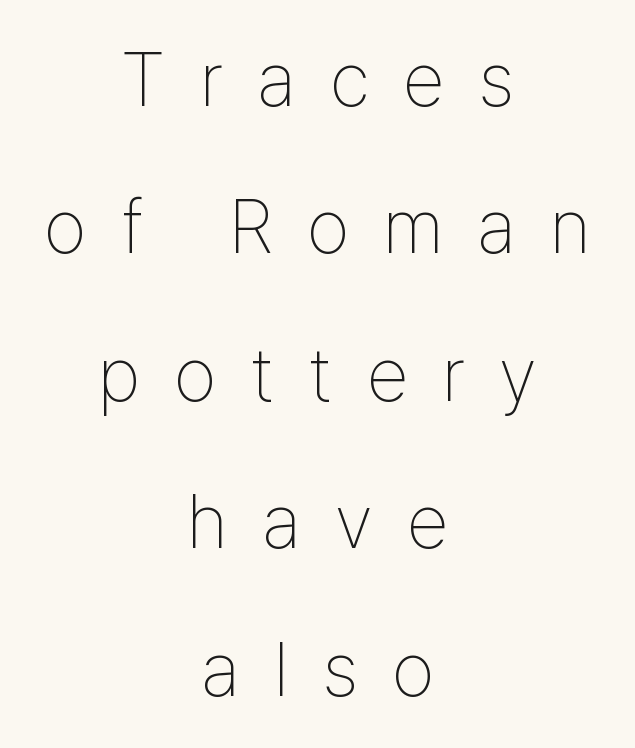
Q: Is the text bold? A: No.
Q: Is the text italic (slanted)? A: No, it is upright.
Q: Is the typeface a serif or a sans-serif typeface? A: Sans-serif.
Q: Is the text underlined? A: No.
Q: How is the paragraph aligned? A: Centered.
Q: Is the spacing between letters normal or unusually wide? A: Unusually wide.
Q: Is the spacing between lines tight, normal or loose? A: Loose.
Q: Width (condensed, normal, or wide)? A: Condensed.
Q: Stroke contrast? A: Low.
Q: x-height? A: Medium.
Q: Monospaced? A: No.
